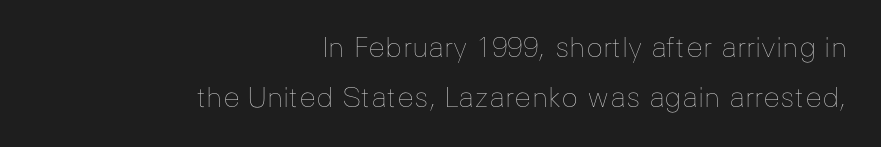
Weight: not bold — regular or lighter. The space directly below the letters is spotless. Style check: upright. Varying glyph widths throughout — classic text-font behaviour. Look at the tracking — it's just the regular setting, nothing added. Layout note: lines flush right.
